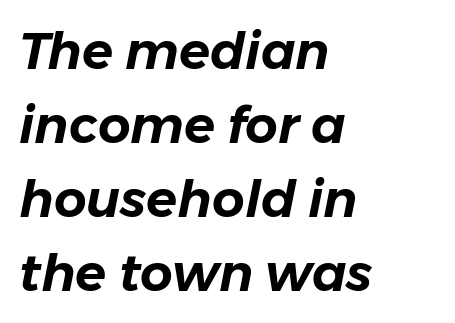
{"italic": "yes", "lean": "right", "slant_degrees": 11, "width": "normal", "stroke_contrast": "low", "x_height": "medium", "monospaced": "no", "underline": "no", "align": "left", "line_spacing": "normal", "line_spacing_ratio": 1.45, "letter_spacing": "normal", "letter_spacing_em": 0.0, "glyph_px": 51}
